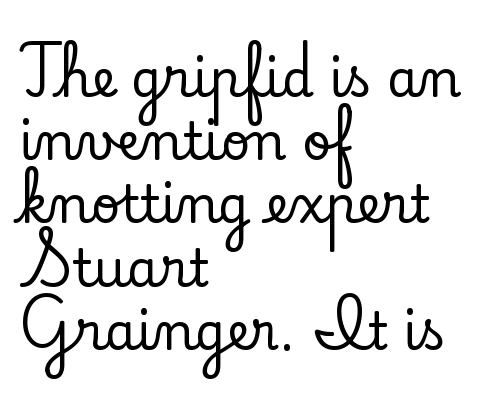
Q: Is the text italic (slanted)? A: No, it is upright.
Q: Is the typeface a serif or a sans-serif typeface? A: Serif.
Q: Is the text underlined? A: No.
Q: How is the paragraph aligned? A: Left-aligned.
Q: Is the spacing between letters normal or unusually wide? A: Normal.
Q: Width (condensed, normal, or wide)? A: Normal.
Q: Stroke contrast? A: Low.
Q: x-height? A: Small.
Q: Monospaced? A: No.
